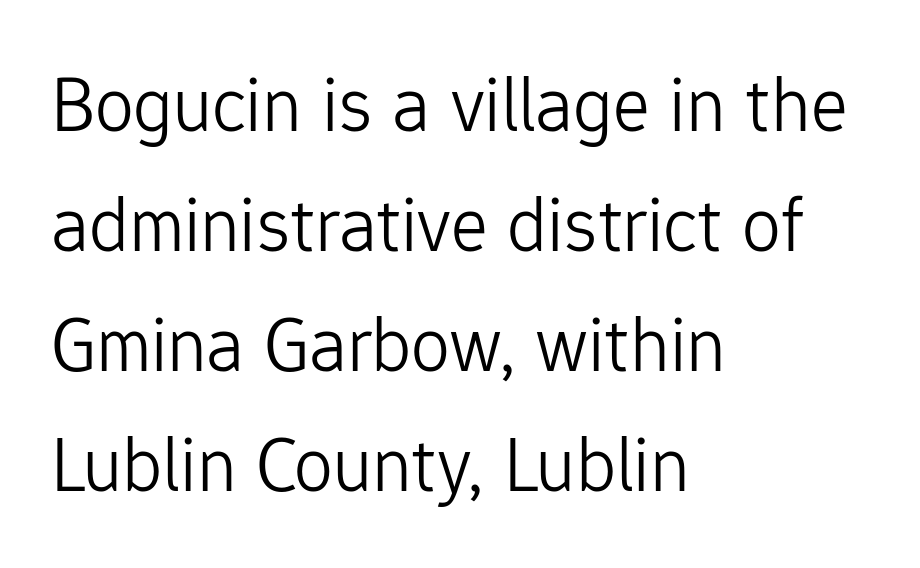
Q: Is the text bold? A: No.
Q: Is the text italic (slanted)? A: No, it is upright.
Q: Is the typeface a serif or a sans-serif typeface? A: Sans-serif.
Q: Is the text underlined? A: No.
Q: How is the paragraph aligned? A: Left-aligned.
Q: Is the spacing between letters normal or unusually wide? A: Normal.
Q: Is the spacing between lines tight, normal or loose? A: Normal.
Q: Width (condensed, normal, or wide)? A: Normal.
Q: Stroke contrast? A: Low.
Q: x-height? A: Medium.
Q: Monospaced? A: No.
